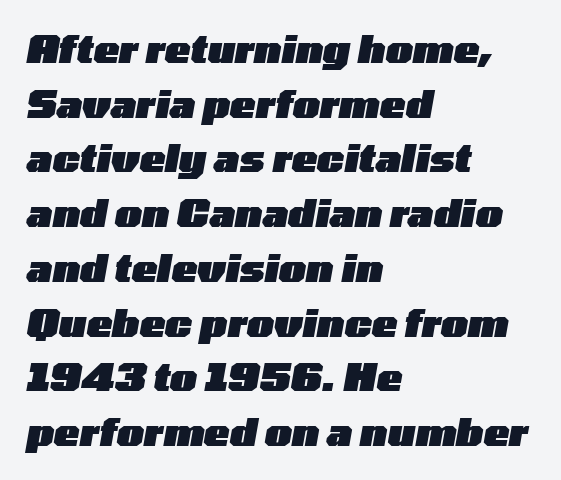
{"italic": "yes", "lean": "right", "slant_degrees": 10, "bold": "yes", "weight": "heavy", "width": "wide", "stroke_contrast": "low", "x_height": "medium", "monospaced": "no", "underline": "no", "align": "left", "line_spacing": "normal", "line_spacing_ratio": 1.44, "letter_spacing": "normal", "letter_spacing_em": 0.0, "glyph_px": 38}
